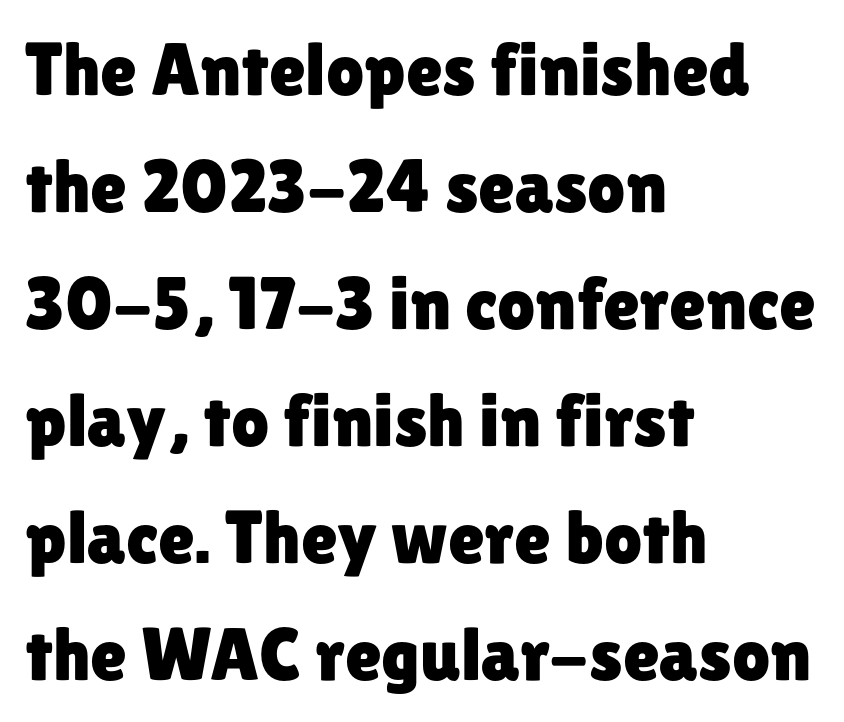
The image shows 75 px sans-serif type, upright; set left-aligned, normal line spacing (1.56x), normal letter spacing, not underlined; low stroke contrast and a medium x-height.
